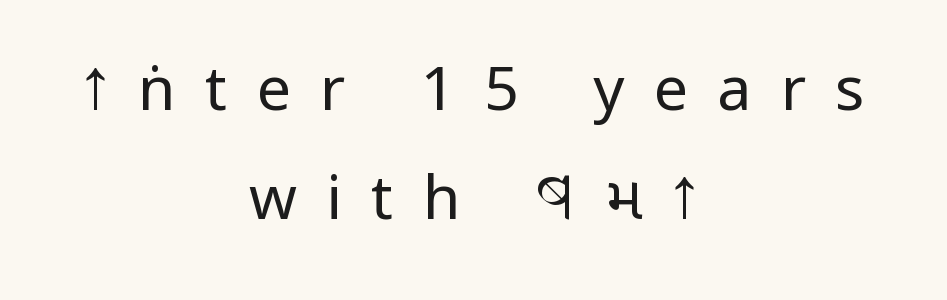
It's the straight-up-and-down kind of type. Caption: multi-line text, centered on the measure. Nope, no serifs anywhere on these letters. Descenders are the only things crossing below the line.
